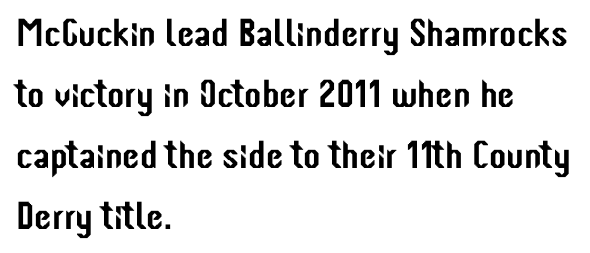
The image shows 39 px condensed sans-serif type, upright; set left-aligned, normal line spacing (1.56x), normal letter spacing, not underlined; low stroke contrast and a medium x-height.
